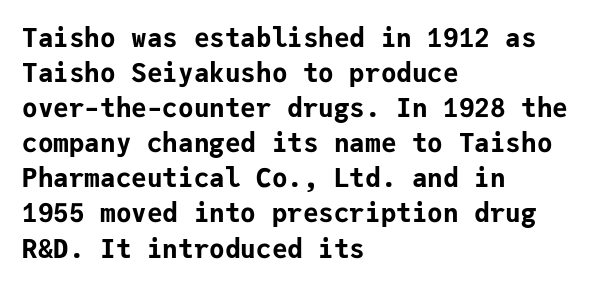
Q: Is the text bold? A: Yes.
Q: Is the text italic (slanted)? A: No, it is upright.
Q: Is the text underlined? A: No.
Q: How is the paragraph aligned? A: Left-aligned.
Q: Is the spacing between letters normal or unusually wide? A: Normal.
Q: Is the spacing between lines tight, normal or loose? A: Normal.
